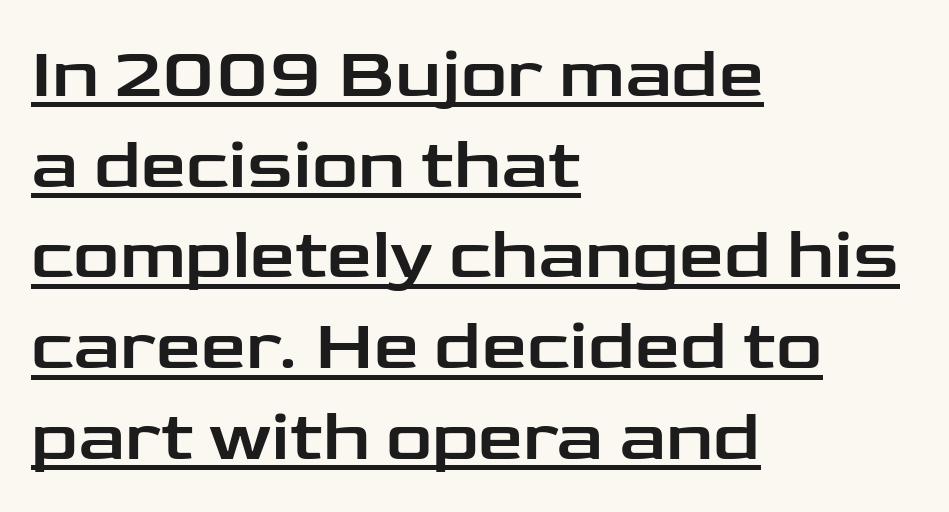
Posture: vertical. These characters rest on top of a visible drawn line. This rendering leaves character spacing at its baseline value. This sample uses a sans-serif face. Honestly, the row spacing looks completely unremarkable.
